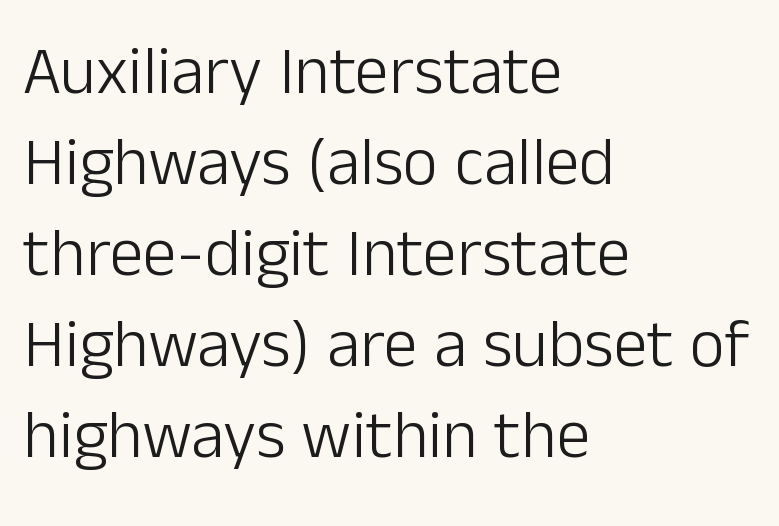
What kind of face is this? One without serifs — a sans. Quick note: underline off. Ordinary non-slanted type is in use. The typesetter chose a ragged-right arrangement here. Tracking here is standard; glyphs follow each other at the usual distance.
